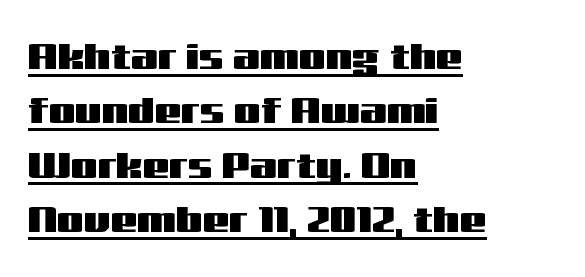
Q: Is the text italic (slanted)? A: No, it is upright.
Q: Is the typeface a serif or a sans-serif typeface? A: Sans-serif.
Q: Is the text underlined? A: Yes.
Q: How is the paragraph aligned? A: Left-aligned.
Q: Is the spacing between letters normal or unusually wide? A: Normal.
Q: Is the spacing between lines tight, normal or loose? A: Normal.
Q: Width (condensed, normal, or wide)? A: Wide.
Q: Stroke contrast? A: Medium.
Q: x-height? A: Medium.
Q: Monospaced? A: No.
